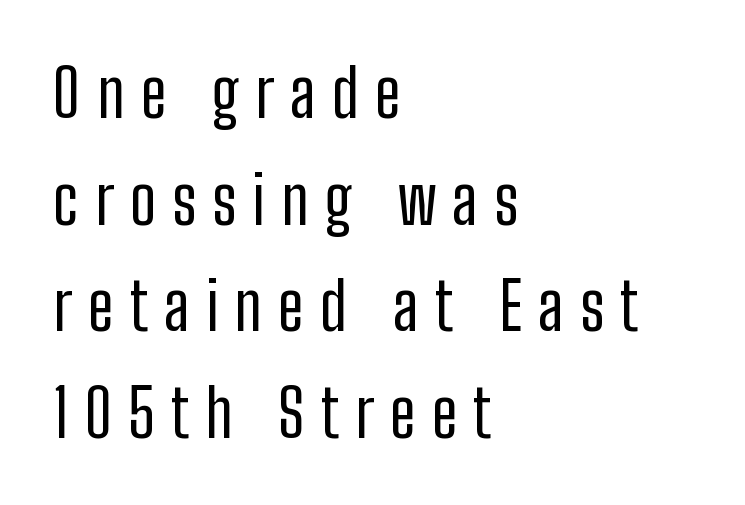
Horizontal alignment here is leftward, the default for most running prose. A clean baseline with only descenders dipping below it. Line spacing here is normal. The type is letterspaced generously, with wide tracking. Do the characters align in a grid? No, the font is proportional. The font family rendered here belongs to the sans-serif group.
